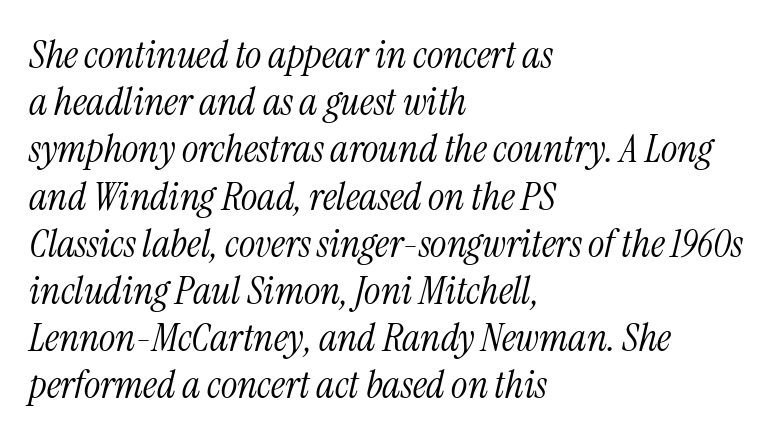
The image shows 39 px light, condensed serif type, italic (leaning right); set left-aligned, line spacing 1.21x, normal letter spacing, not underlined; medium stroke contrast and a medium x-height.
